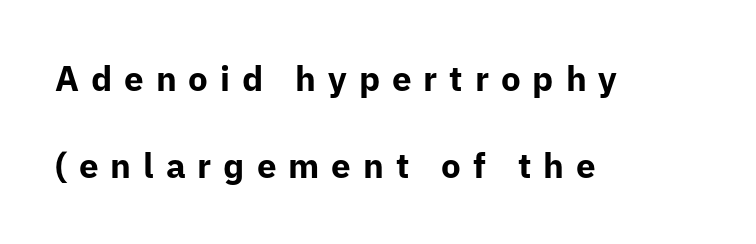
Q: Is the text bold? A: Yes.
Q: Is the text italic (slanted)? A: No, it is upright.
Q: Is the typeface a serif or a sans-serif typeface? A: Sans-serif.
Q: Is the text underlined? A: No.
Q: How is the paragraph aligned? A: Left-aligned.
Q: Is the spacing between letters normal or unusually wide? A: Unusually wide.
Q: Is the spacing between lines tight, normal or loose? A: Loose.
Q: Width (condensed, normal, or wide)? A: Normal.
Q: Stroke contrast? A: Low.
Q: x-height? A: Medium.
Q: Monospaced? A: No.
